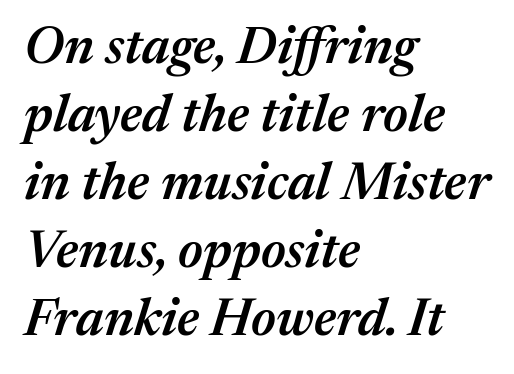
Looks like regular typesetting: each glyph gets only the width it needs. Vertical spacing — default. In terms of posture, this sample is oblique. The rendering anchors every line to the left-hand side. The rendering uses a semibold face; strokes are thickened but not to full bold.
